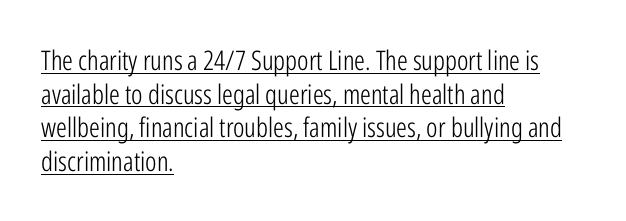
{"italic": "no", "bold": "no", "underline": "yes", "align": "left", "line_spacing": "normal", "line_spacing_ratio": 1.25, "letter_spacing": "normal", "letter_spacing_em": 0.0, "glyph_px": 27}
